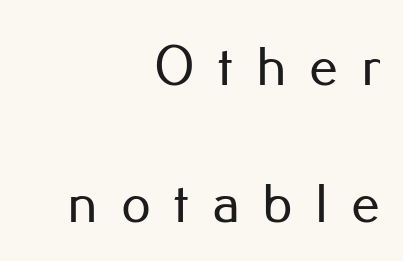
Rendered with straight, roman letterforms. Alignment: flush right. Observe the wide spacing: letters keep a clear distance from each other. Spacing verdict: proportional, widths tailored to each character. Plain, unruled lines of type.
